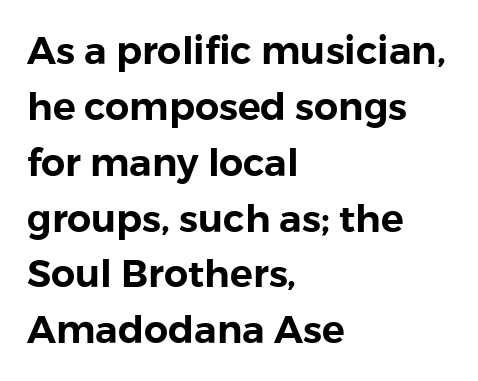
{"serif": "no", "italic": "no", "width": "normal", "stroke_contrast": "low", "x_height": "medium", "monospaced": "no", "underline": "no", "align": "left", "line_spacing": "normal", "line_spacing_ratio": 1.47, "letter_spacing": "normal", "letter_spacing_em": 0.0, "glyph_px": 38}
